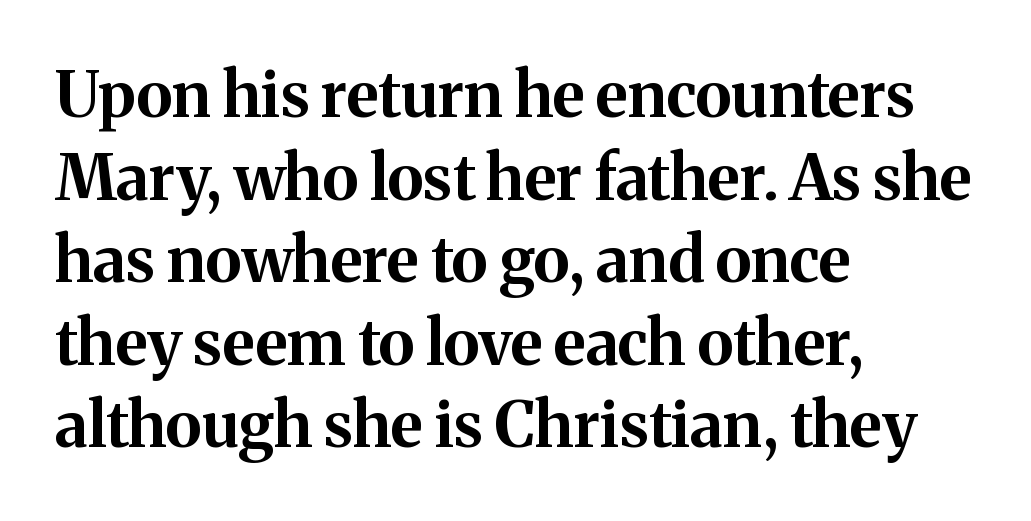
{"serif": "yes", "italic": "no", "bold": "yes", "weight": "bold", "width": "normal", "stroke_contrast": "medium", "x_height": "medium", "monospaced": "no", "underline": "no", "align": "left", "line_spacing": "normal", "line_spacing_ratio": 1.31, "letter_spacing": "normal", "letter_spacing_em": 0.0, "glyph_px": 63}
